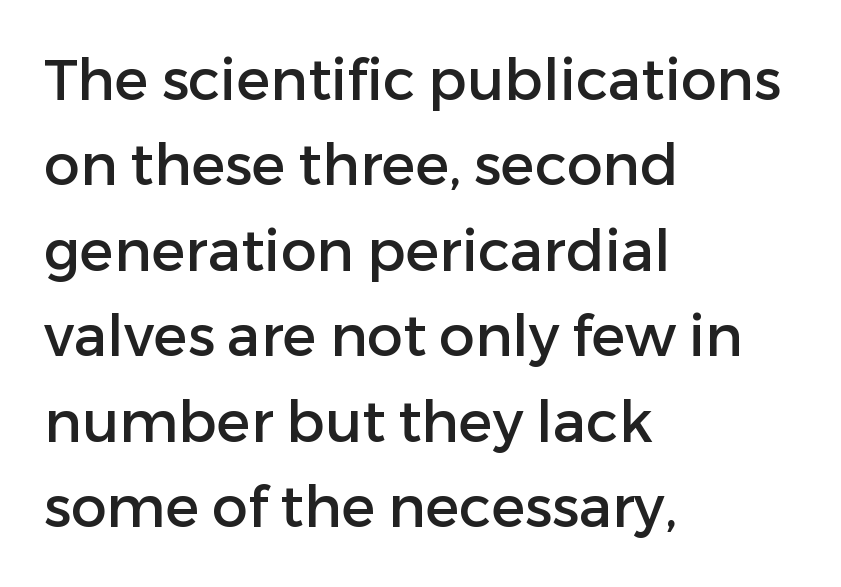
The image shows 57 px sans-serif type, upright; set left-aligned, normal line spacing (1.5x), normal letter spacing, not underlined; low stroke contrast and a medium x-height.
